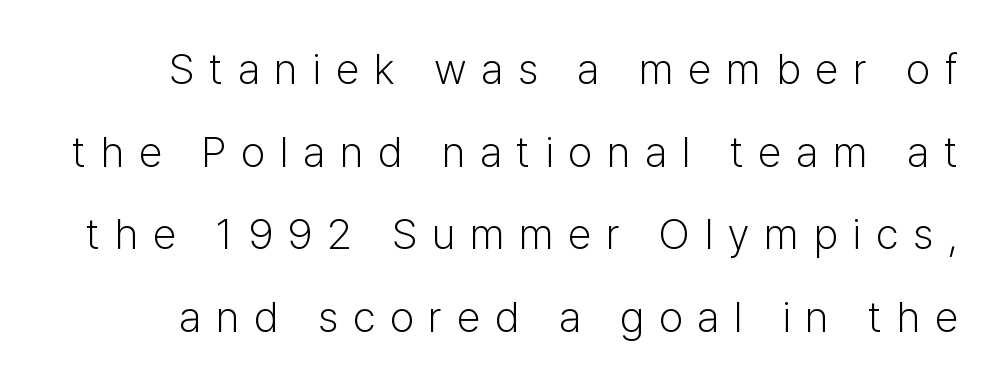
{"serif": "no", "italic": "no", "bold": "no", "weight": "light", "width": "normal", "stroke_contrast": "low", "x_height": "medium", "monospaced": "no", "underline": "no", "line_spacing": "loose", "line_spacing_ratio": 1.92, "letter_spacing": "wide", "letter_spacing_em": 0.34, "glyph_px": 43}
